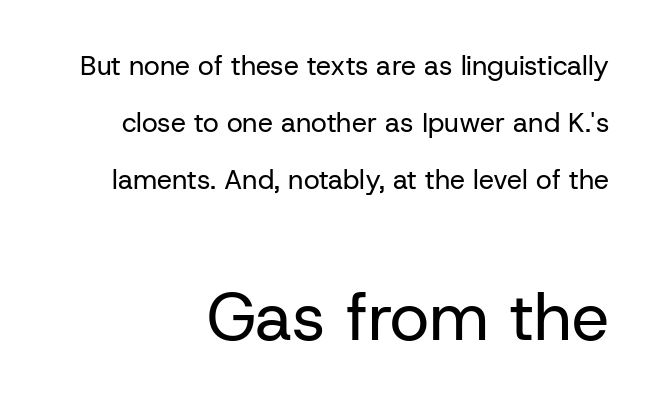
{"serif": "no", "italic": "no", "bold": "no", "weight": "regular", "width": "normal", "stroke_contrast": "low", "x_height": "medium", "monospaced": "no", "underline": "no", "align": "right", "line_spacing": "loose", "line_spacing_ratio": 2.12, "letter_spacing": "normal", "letter_spacing_em": 0.0, "larger_block": "second", "size_ratio": 2.48, "glyph_px": 67}
